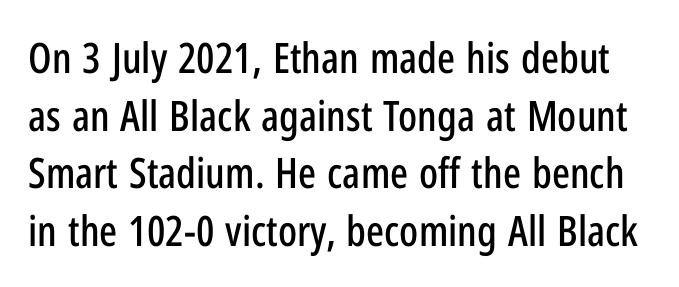
Q: Is the text italic (slanted)? A: No, it is upright.
Q: Is the typeface a serif or a sans-serif typeface? A: Sans-serif.
Q: Is the text underlined? A: No.
Q: Is the spacing between letters normal or unusually wide? A: Normal.
Q: Is the spacing between lines tight, normal or loose? A: Normal.
Q: Width (condensed, normal, or wide)? A: Condensed.
Q: Stroke contrast? A: Low.
Q: x-height? A: Medium.
Q: Monospaced? A: No.
